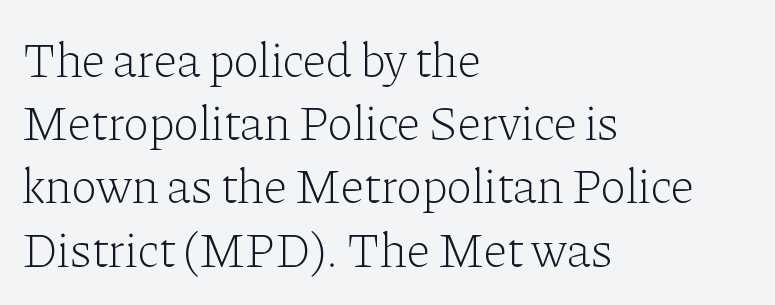
{"serif": "yes", "italic": "no", "bold": "no", "weight": "light", "width": "normal", "stroke_contrast": "low", "x_height": "medium", "monospaced": "no", "underline": "no", "align": "left", "line_spacing": "normal", "line_spacing_ratio": 1.29, "letter_spacing": "normal", "letter_spacing_em": 0.0, "glyph_px": 49}
